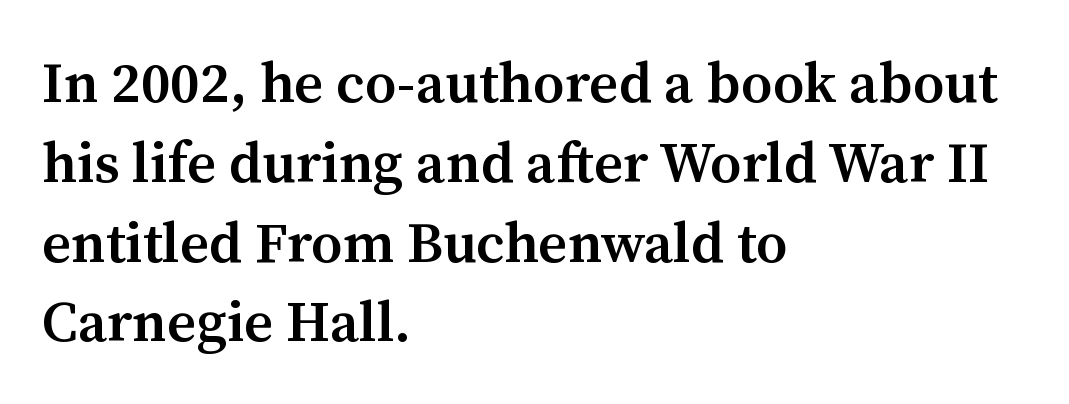
Q: Is the text bold? A: Semi-bold.
Q: Is the text italic (slanted)? A: No, it is upright.
Q: Is the typeface a serif or a sans-serif typeface? A: Serif.
Q: Is the text underlined? A: No.
Q: How is the paragraph aligned? A: Left-aligned.
Q: Is the spacing between letters normal or unusually wide? A: Normal.
Q: Is the spacing between lines tight, normal or loose? A: Normal.
Q: Width (condensed, normal, or wide)? A: Normal.
Q: Stroke contrast? A: Medium.
Q: x-height? A: Medium.
Q: Monospaced? A: No.
